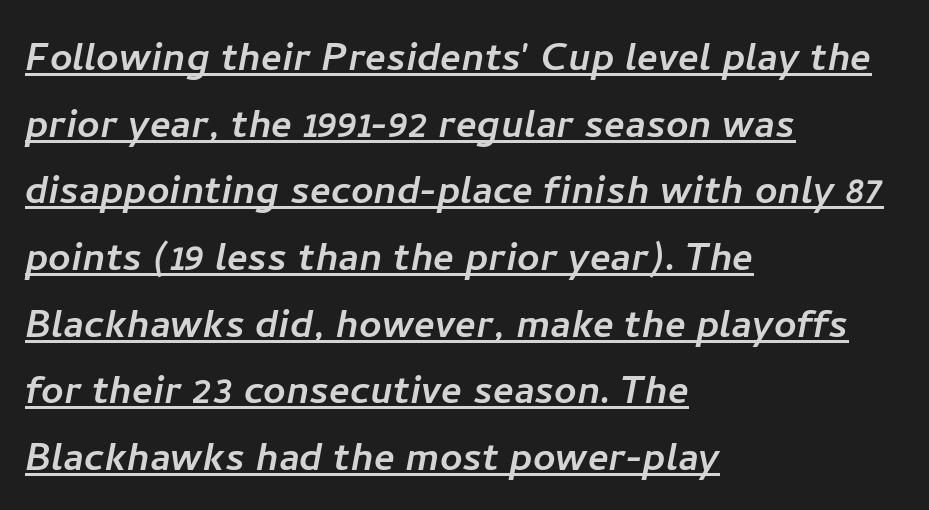
Look at the tracking — it's just the regular setting, nothing added. These lines stack with their left ends in a neat column. I'd call this a sans setting — the letters go barefoot. The rendered words wear a rule along their underside. Looks like regular typesetting: each glyph gets only the width it needs.
